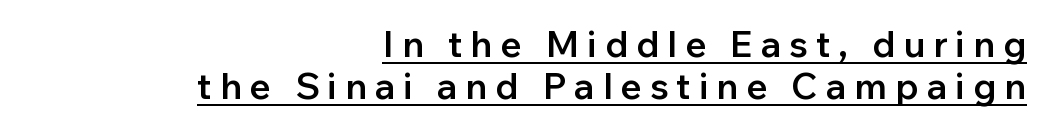
Q: Is the text bold? A: Semi-bold.
Q: Is the text italic (slanted)? A: No, it is upright.
Q: Is the typeface a serif or a sans-serif typeface? A: Sans-serif.
Q: Is the text underlined? A: Yes.
Q: How is the paragraph aligned? A: Right-aligned.
Q: Is the spacing between letters normal or unusually wide? A: Unusually wide.
Q: Is the spacing between lines tight, normal or loose? A: Tight.
Q: Width (condensed, normal, or wide)? A: Normal.
Q: Stroke contrast? A: Low.
Q: x-height? A: Medium.
Q: Monospaced? A: No.
